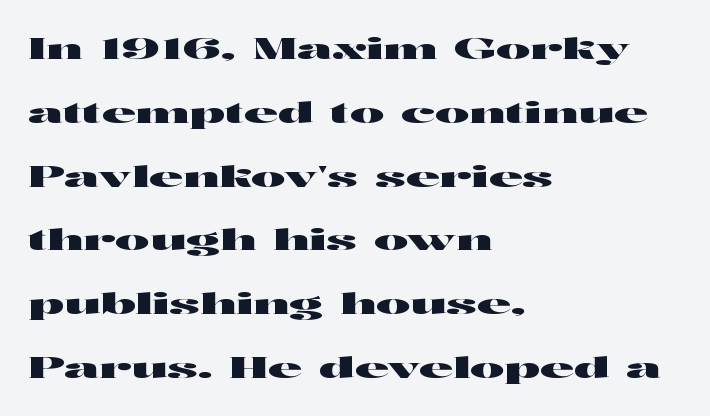
The image shows 29 px wide sans-serif type, upright; set left-aligned, loose line spacing (2.2x), normal letter spacing, not underlined; high stroke contrast and a medium x-height.
